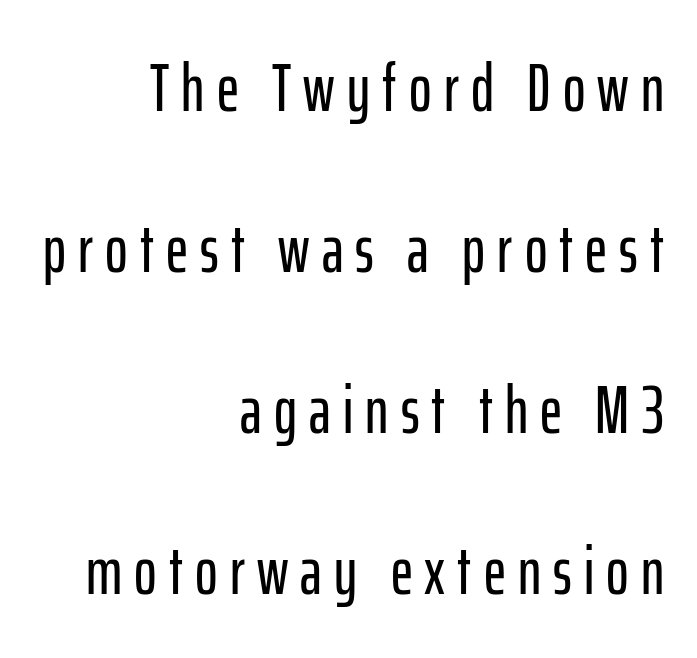
Q: Is the text italic (slanted)? A: No, it is upright.
Q: Is the typeface a serif or a sans-serif typeface? A: Sans-serif.
Q: Is the text underlined? A: No.
Q: How is the paragraph aligned? A: Right-aligned.
Q: Is the spacing between lines tight, normal or loose? A: Loose.
Q: Width (condensed, normal, or wide)? A: Condensed.
Q: Stroke contrast? A: Low.
Q: x-height? A: Medium.
Q: Monospaced? A: No.
